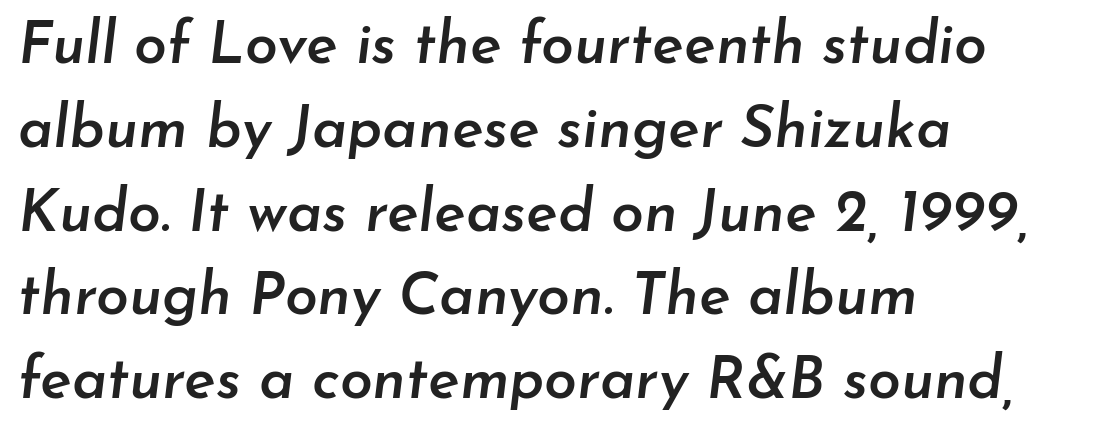
Q: Is the text bold? A: Semi-bold.
Q: Is the text italic (slanted)? A: Yes, it leans right by about 7 degrees.
Q: Is the text underlined? A: No.
Q: How is the paragraph aligned? A: Left-aligned.
Q: Is the spacing between letters normal or unusually wide? A: Normal.
Q: Is the spacing between lines tight, normal or loose? A: Normal.
Q: Width (condensed, normal, or wide)? A: Normal.
Q: Stroke contrast? A: Low.
Q: x-height? A: Small.
Q: Monospaced? A: No.
